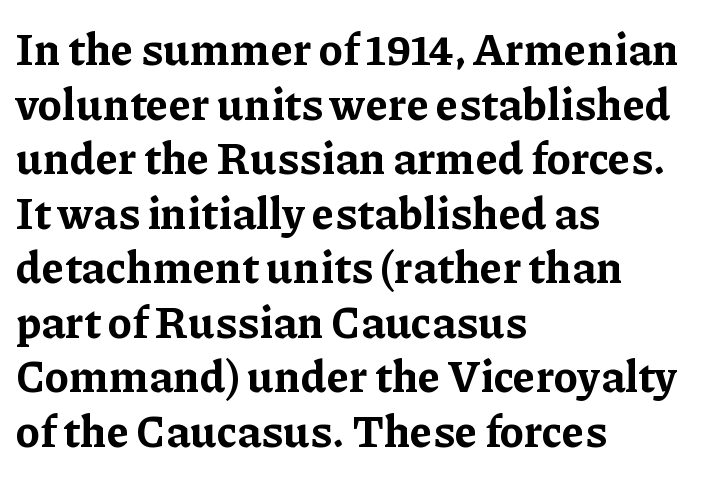
Plain, unruled lines of type. Reading down the block, your eye returns to a fixed left position each line. Between one letter and the next there's only the usual sliver of space. The face used here is proportionally spaced, like ordinary book or web type.
